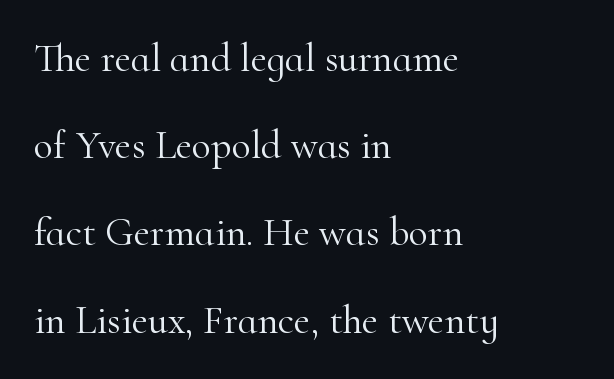
{"serif": "yes", "italic": "no", "bold": "no", "weight": "light", "width": "normal", "stroke_contrast": "high", "x_height": "small", "monospaced": "no", "underline": "no", "align": "left", "line_spacing": "loose", "line_spacing_ratio": 2.18, "letter_spacing": "normal", "letter_spacing_em": 0.0, "glyph_px": 40}
